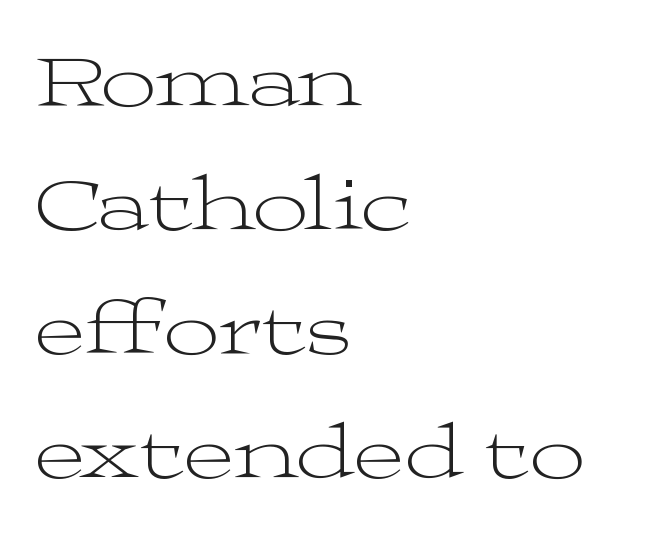
In terms of posture, this sample is upright. The specimen omits any rule beneath the text block's lines. The font family rendered here belongs to the serif group. The characters are drawn with everyday or finer stroke widths. Compared with typical body copy, the letter spacing here is the same. Line beginnings align vertically; line endings do not.
